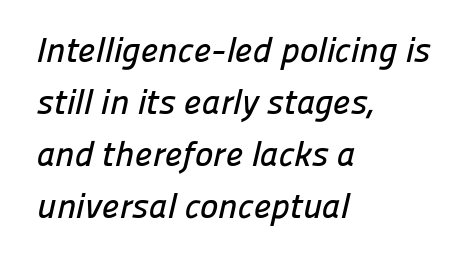
{"serif": "no", "width": "normal", "stroke_contrast": "low", "x_height": "medium", "monospaced": "no", "underline": "no", "align": "left", "line_spacing": "normal", "line_spacing_ratio": 1.49, "letter_spacing": "normal", "letter_spacing_em": 0.0, "glyph_px": 35}
